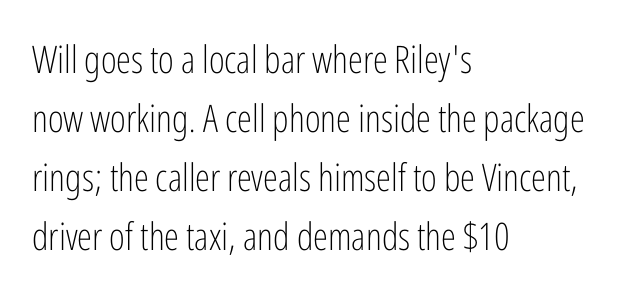
Students, note that the glyphs here touch the page at normal intervals. A typesetter would call this proportional, since set widths differ per character. When letters stand straight like this, we call the style roman or upright. Unmarked baselines from the first word to the last.
